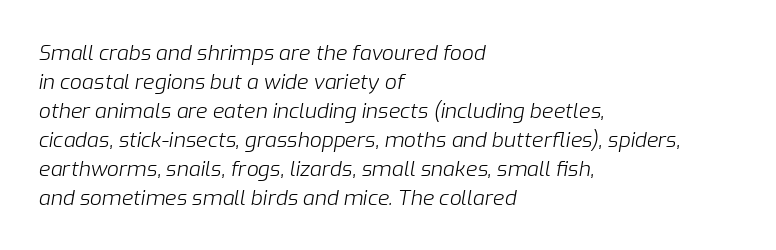
Compared with a typical body face, this is equally light or lighter still. Underline: absent. An italicized treatment has been applied to the whole sample. Tracking here is standard; glyphs follow each other at the usual distance.
